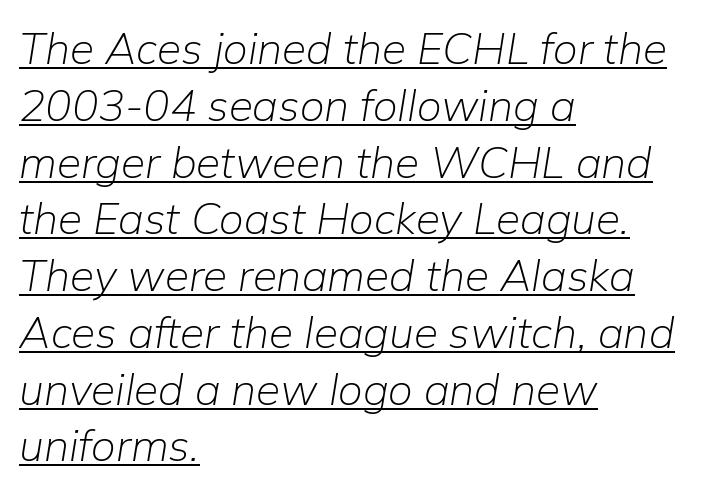
This reads as an unemphasized weight, regular at the heaviest. Designer's note — italics engaged. Varying glyph widths throughout — classic text-font behaviour. What stands out about the letter spacing? Nothing — it is the standard amount. The lines in this sample share a left origin and differ only in where they stop. Does the leading feel generous? No, just average.
